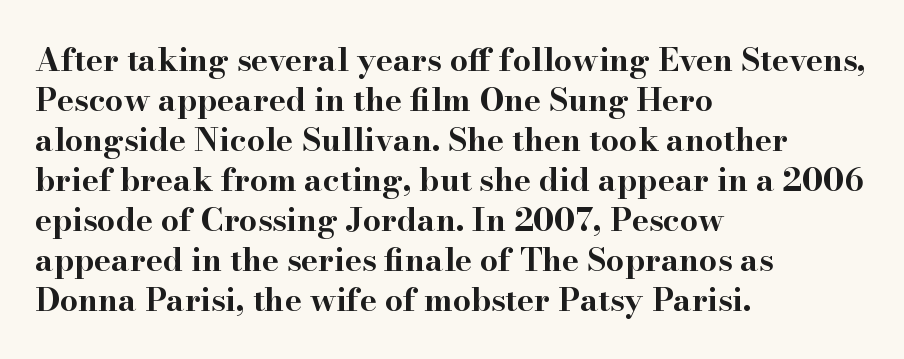
The image shows 32 px bold, wide serif type, upright; set left-aligned, normal line spacing (1.25x), normal letter spacing, not underlined; high stroke contrast and a small x-height.
